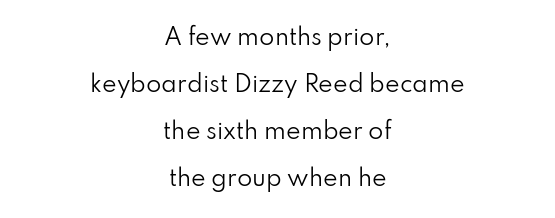
The lines are quadded center. The axis of the letterforms is exactly vertical. Is this a heavy cut? Hardly; it is regular or lighter. The baseline area is clear. You could fit nearly another row in the gap between these rows. In terms of letterspacing, this is plain default setting.
